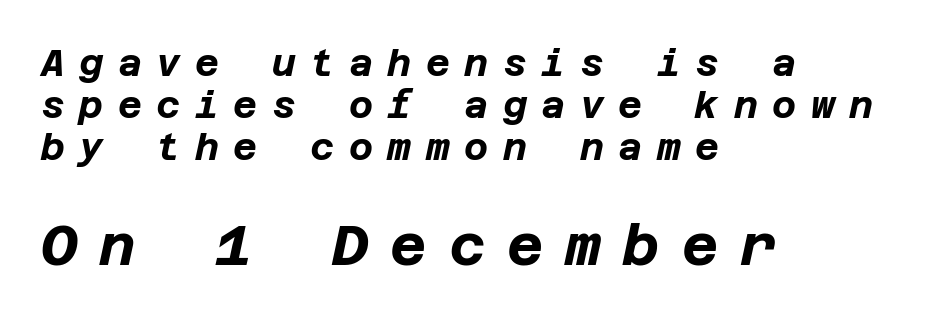
The image shows 56 px bold type, italic (leaning right); set left-aligned, tight line spacing (1.14x), unusually wide letter spacing (+0.39 em), not underlined; the second (bottom) block is 1.51x larger; low stroke contrast and a large x-height.
